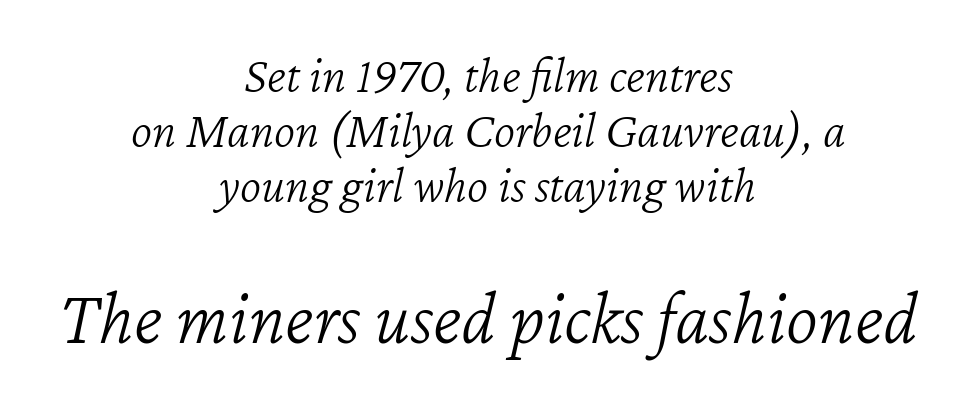
Visually, the bottom section dominates because its glyphs are scaled up. Whoever set this chose condensed vertical rhythm over breathing room. Rendered with sloped, italic letterforms. Is the stroke heavy? The answer is a plain regular-or-lighter. The passage shown is not underscored anywhere.
